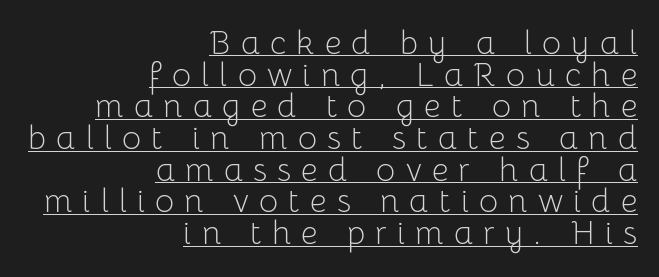
The designer went with a sans here, leaving each stem footless. Weight class: somewhere from thin through regular. Underline: present. Think of a printed novel: that variable character pitch is what you see here.
